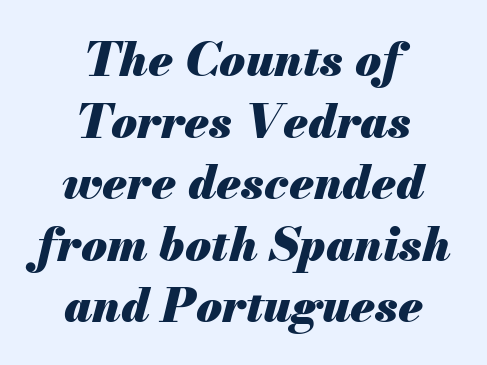
The image shows 47 px heavy type, italic (leaning right); set centered, normal line spacing (1.31x), normal letter spacing, not underlined; medium stroke contrast and a small x-height.
